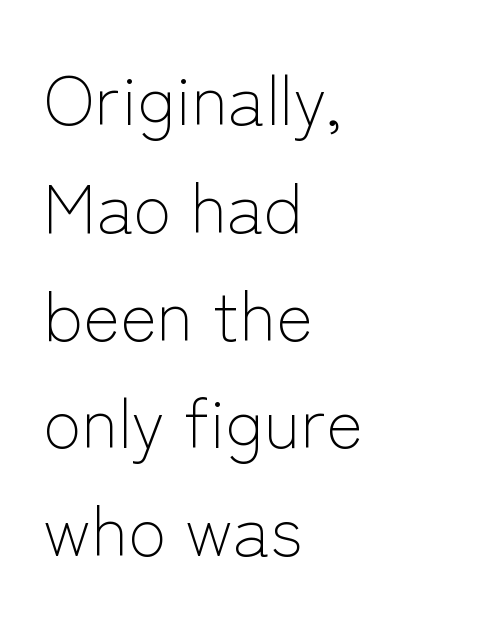
Q: Is the text bold? A: No.
Q: Is the text italic (slanted)? A: No, it is upright.
Q: Is the typeface a serif or a sans-serif typeface? A: Sans-serif.
Q: Is the text underlined? A: No.
Q: How is the paragraph aligned? A: Left-aligned.
Q: Is the spacing between letters normal or unusually wide? A: Normal.
Q: Is the spacing between lines tight, normal or loose? A: Normal.
Q: Width (condensed, normal, or wide)? A: Normal.
Q: Stroke contrast? A: Low.
Q: x-height? A: Medium.
Q: Monospaced? A: No.
